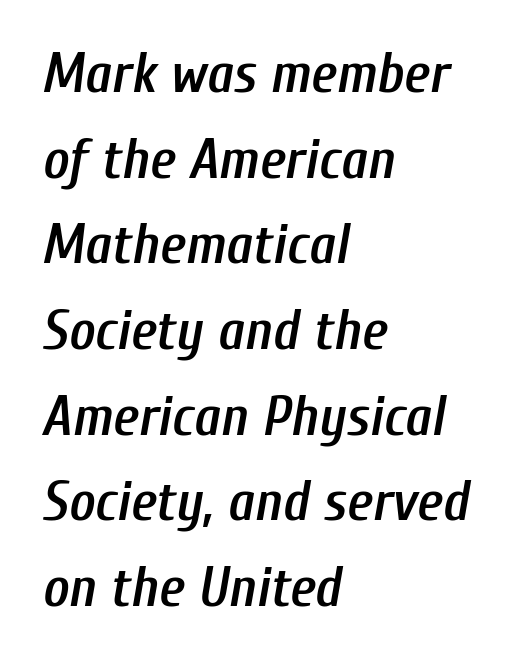
{"italic": "yes", "lean": "right", "slant_degrees": 10, "bold": "semi", "weight": "semibold", "width": "condensed", "stroke_contrast": "low", "x_height": "medium", "monospaced": "no", "underline": "no", "align": "left", "line_spacing": "normal", "line_spacing_ratio": 1.53, "letter_spacing": "normal", "letter_spacing_em": 0.0, "glyph_px": 56}
